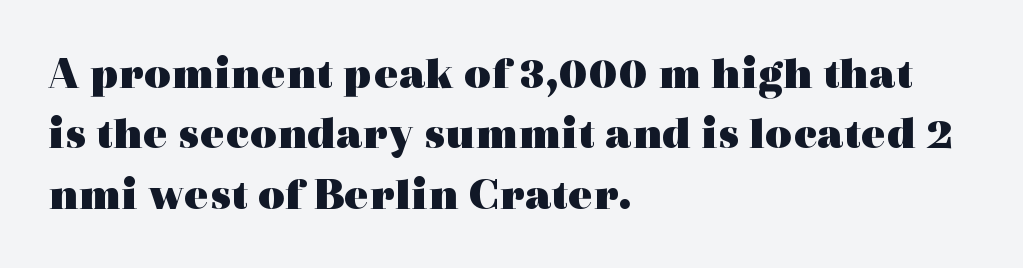
The image shows 46 px heavy, wide serif type, upright; set left-aligned, normal line spacing (1.31x), normal letter spacing, not underlined; a medium x-height.
